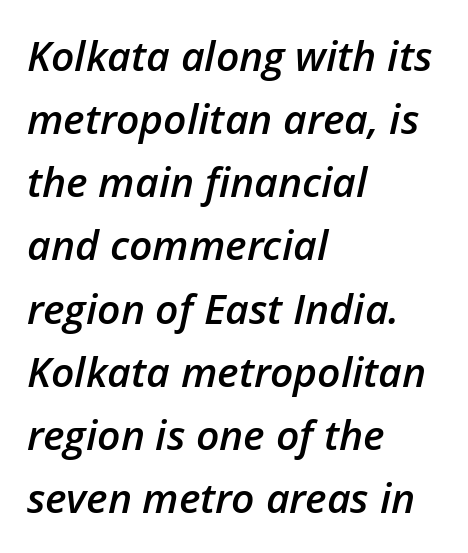
The image shows 41 px semibold type, italic (leaning right); set left-aligned, normal line spacing (1.54x), normal letter spacing, not underlined; low stroke contrast and a medium x-height.
